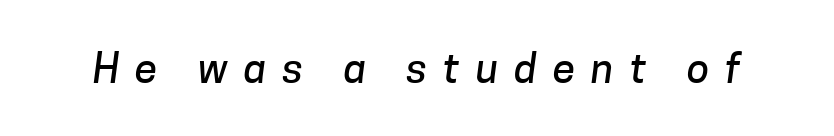
The image shows 41 px sans-serif type; set unusually wide letter spacing (+0.39 em), not underlined; low stroke contrast and a medium x-height.
